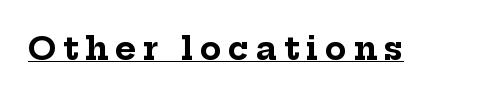
The image shows 32 px bold serif type, upright; set unusually wide letter spacing (+0.21 em), underlined; low stroke contrast and a medium x-height.
